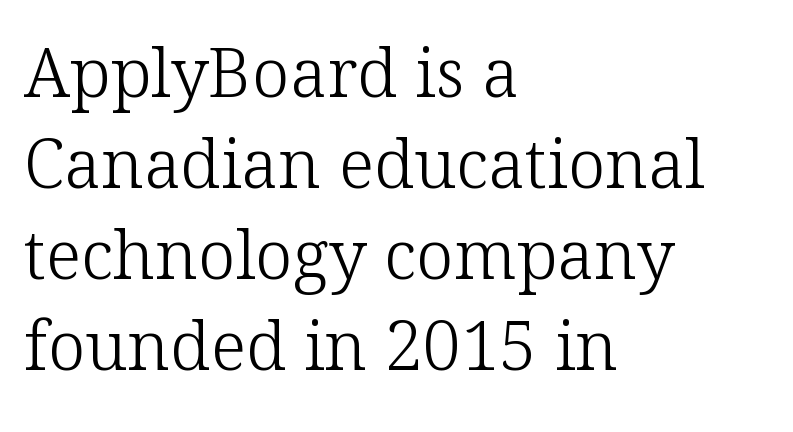
Leading matches the norm, producing a regular column. The face used here is proportionally spaced, like ordinary book or web type. Default kerning and tracking; the words read as compact shapes. The glyphs in this specimen are seriffed. If you drew a ruler down the left edge, every line would touch it.
